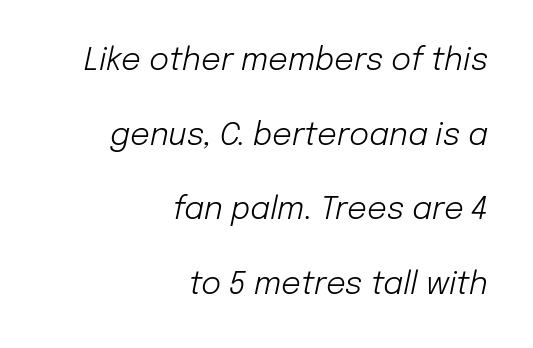
The image shows 31 px light type, italic (leaning right); set right-aligned, loose line spacing (2.41x), normal letter spacing, not underlined; low stroke contrast and a medium x-height.
